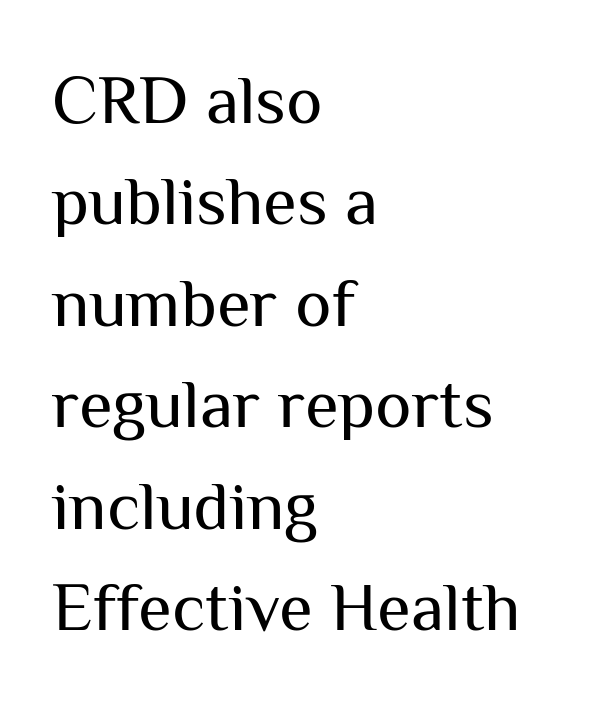
{"serif": "no", "italic": "no", "bold": "no", "weight": "regular", "width": "normal", "stroke_contrast": "medium", "x_height": "medium", "monospaced": "no", "underline": "no", "align": "left", "line_spacing": "normal", "line_spacing_ratio": 1.47, "letter_spacing": "normal", "letter_spacing_em": 0.0, "glyph_px": 69}
